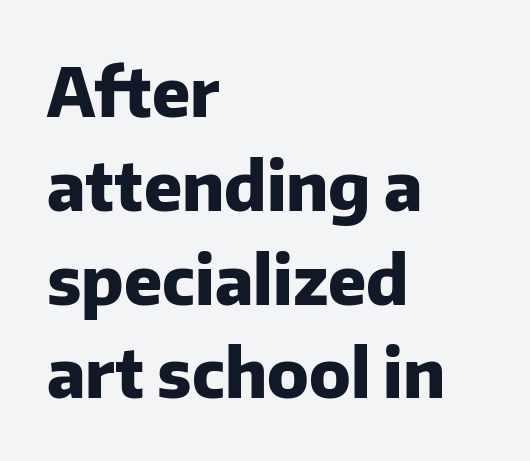
The image shows 67 px heavy sans-serif type, upright; set left-aligned, normal line spacing (1.4x), normal letter spacing, not underlined; low stroke contrast and a medium x-height.
